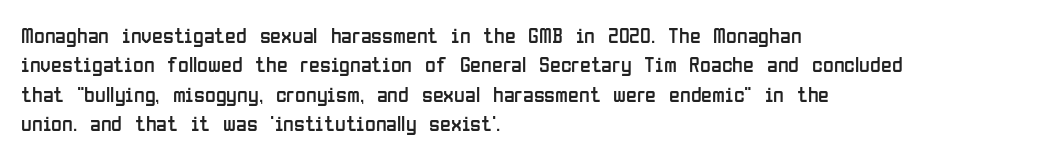
{"italic": "no", "bold": "no", "underline": "no", "align": "left", "line_spacing": "normal", "line_spacing_ratio": 1.34, "letter_spacing": "normal", "letter_spacing_em": 0.0, "glyph_px": 22}
